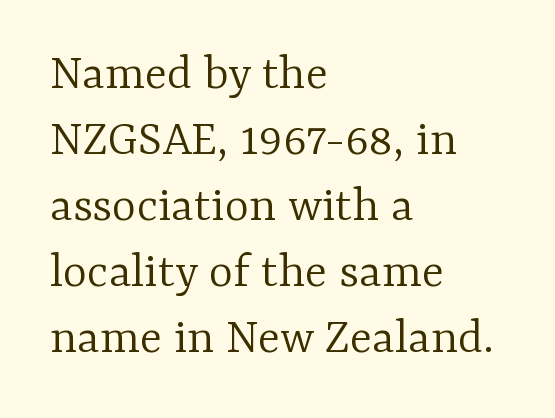
Words float on clear page, feet unadorned. The lines in this sample share a left origin and differ only in where they stop. Nothing heavy about these letters — not bold at all. Regular leading. Upright lettering throughout. Standard letterfit; no display-style spreading of the glyphs.
